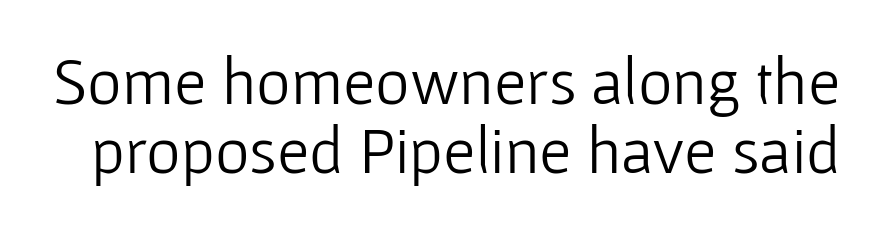
The string is rendered with underlining switched off. Each new line begins almost immediately beneath the previous one. Proportional: the letters do not fall into vertical columns. When letters stand straight like this, we call the style roman or upright.
